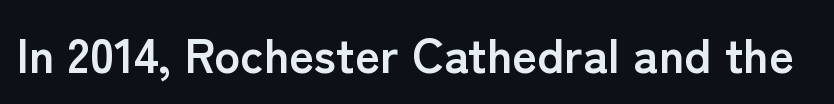
Look at the stroke-to-counter ratio: heavy, a bold. Rendered with straight, roman letterforms. Default kerning and tracking; the words read as compact shapes. Quick note: underline off.
